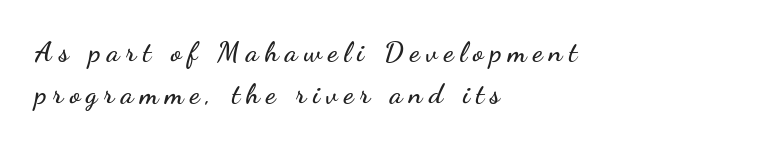
Q: Is the text italic (slanted)? A: Yes.
Q: Is the typeface a serif or a sans-serif typeface? A: Sans-serif.
Q: Is the text underlined? A: No.
Q: How is the paragraph aligned? A: Left-aligned.
Q: Is the spacing between letters normal or unusually wide? A: Unusually wide.
Q: Is the spacing between lines tight, normal or loose? A: Normal.
Q: Width (condensed, normal, or wide)? A: Wide.
Q: Stroke contrast? A: Low.
Q: x-height? A: Small.
Q: Monospaced? A: No.
